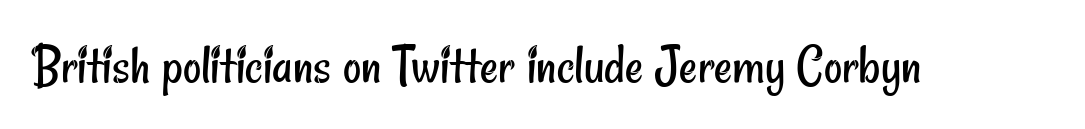
{"serif": "no", "bold": "no", "weight": "regular", "width": "condensed", "stroke_contrast": "low", "x_height": "small", "monospaced": "no", "underline": "no", "letter_spacing": "normal", "letter_spacing_em": 0.0, "glyph_px": 56}
